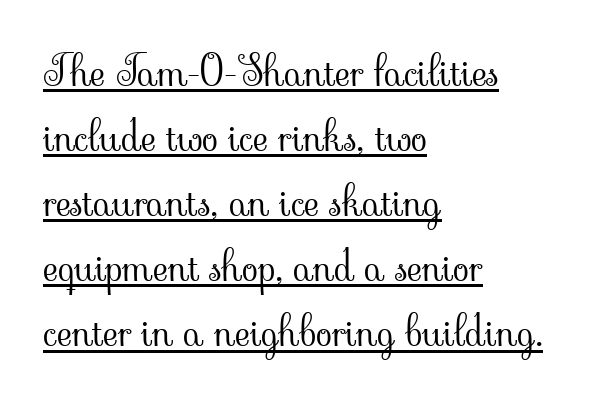
Q: Is the text bold? A: No.
Q: Is the text italic (slanted)? A: No, it is upright.
Q: Is the typeface a serif or a sans-serif typeface? A: Serif.
Q: Is the text underlined? A: Yes.
Q: How is the paragraph aligned? A: Left-aligned.
Q: Is the spacing between letters normal or unusually wide? A: Normal.
Q: Is the spacing between lines tight, normal or loose? A: Normal.
Q: Width (condensed, normal, or wide)? A: Normal.
Q: Stroke contrast? A: Low.
Q: x-height? A: Small.
Q: Monospaced? A: No.
